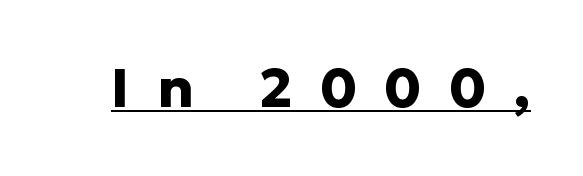
Q: Is the text bold? A: Yes.
Q: Is the text italic (slanted)? A: No, it is upright.
Q: Is the typeface a serif or a sans-serif typeface? A: Sans-serif.
Q: Is the text underlined? A: Yes.
Q: Is the spacing between letters normal or unusually wide? A: Unusually wide.
Q: Width (condensed, normal, or wide)? A: Normal.
Q: Stroke contrast? A: Low.
Q: x-height? A: Medium.
Q: Monospaced? A: No.
